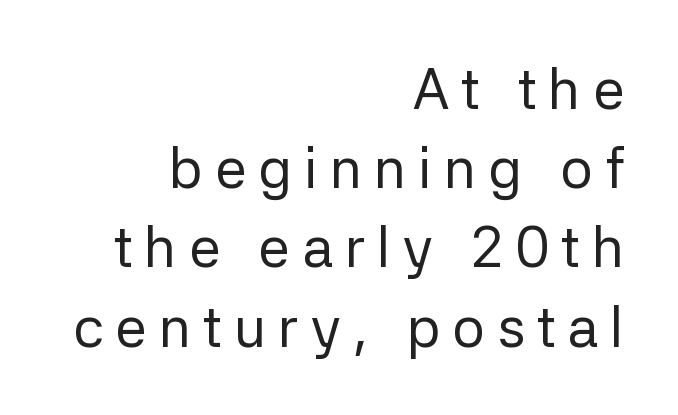
{"serif": "no", "italic": "no", "bold": "no", "weight": "regular", "width": "normal", "stroke_contrast": "low", "x_height": "medium", "monospaced": "no", "underline": "no", "align": "right", "line_spacing": "normal", "line_spacing_ratio": 1.39, "letter_spacing": "wide", "letter_spacing_em": 0.21, "glyph_px": 57}
